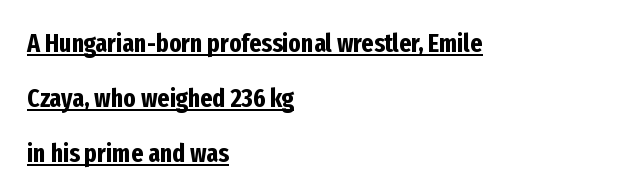
Q: Is the text bold? A: Yes.
Q: Is the text italic (slanted)? A: No, it is upright.
Q: Is the text underlined? A: Yes.
Q: How is the paragraph aligned? A: Left-aligned.
Q: Is the spacing between letters normal or unusually wide? A: Normal.
Q: Is the spacing between lines tight, normal or loose? A: Loose.
